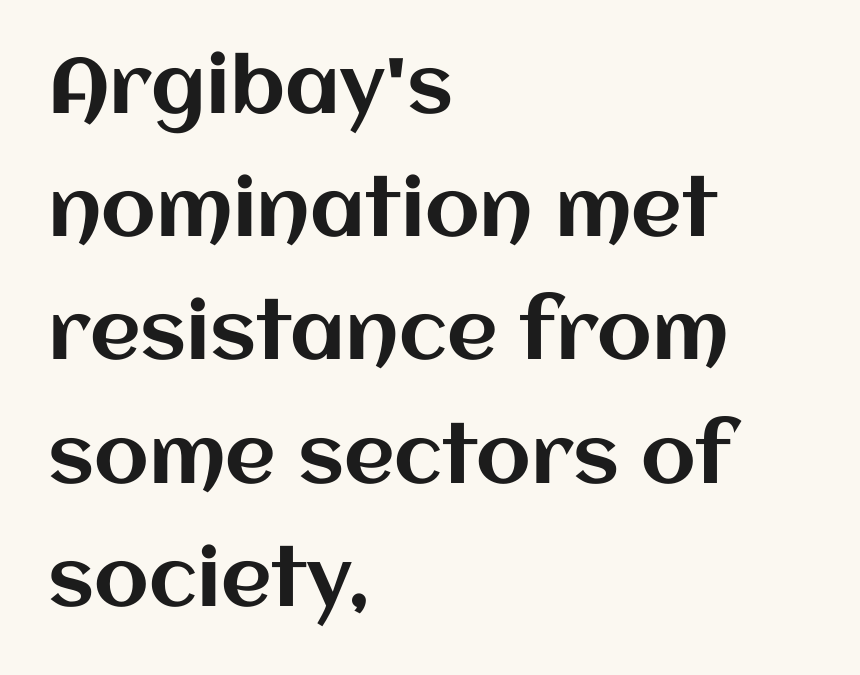
Q: Is the text italic (slanted)? A: No, it is upright.
Q: Is the text underlined? A: No.
Q: How is the paragraph aligned? A: Left-aligned.
Q: Is the spacing between letters normal or unusually wide? A: Normal.
Q: Is the spacing between lines tight, normal or loose? A: Normal.
Q: Width (condensed, normal, or wide)? A: Normal.
Q: Stroke contrast? A: Medium.
Q: x-height? A: Large.
Q: Monospaced? A: No.
